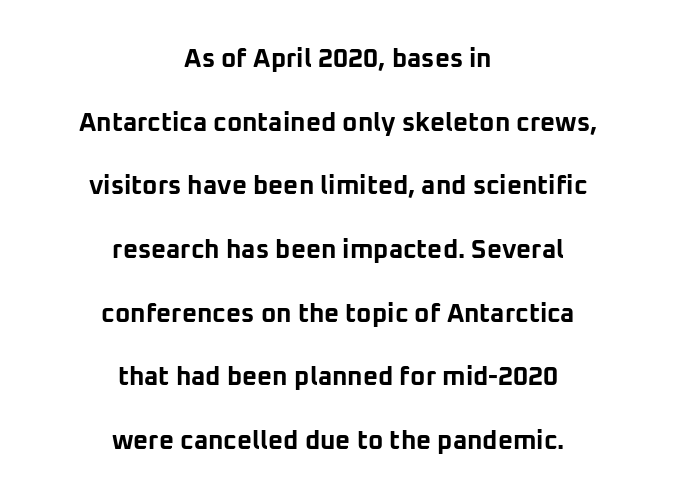
{"italic": "no", "bold": "yes", "underline": "no", "align": "center", "line_spacing": "loose", "line_spacing_ratio": 2.45, "letter_spacing": "normal", "letter_spacing_em": 0.0, "glyph_px": 26}
